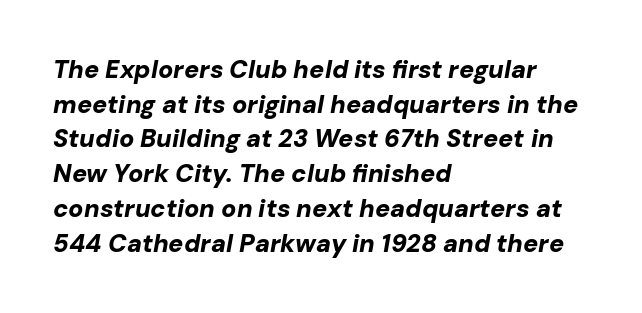
{"italic": "yes", "lean": "right", "slant_degrees": 10, "bold": "yes", "underline": "no", "align": "left", "line_spacing": "normal", "line_spacing_ratio": 1.39, "letter_spacing": "normal", "letter_spacing_em": 0.0, "glyph_px": 25}
